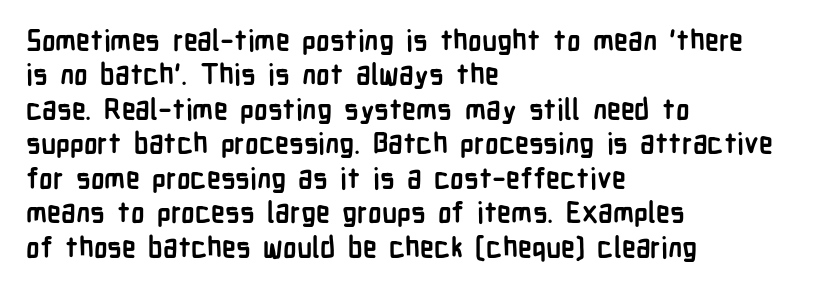
Q: Is the text bold? A: Yes.
Q: Is the text italic (slanted)? A: No, it is upright.
Q: Is the typeface a serif or a sans-serif typeface? A: Sans-serif.
Q: Is the text underlined? A: No.
Q: How is the paragraph aligned? A: Left-aligned.
Q: Is the spacing between letters normal or unusually wide? A: Normal.
Q: Width (condensed, normal, or wide)? A: Condensed.
Q: Stroke contrast? A: Low.
Q: x-height? A: Medium.
Q: Monospaced? A: No.
